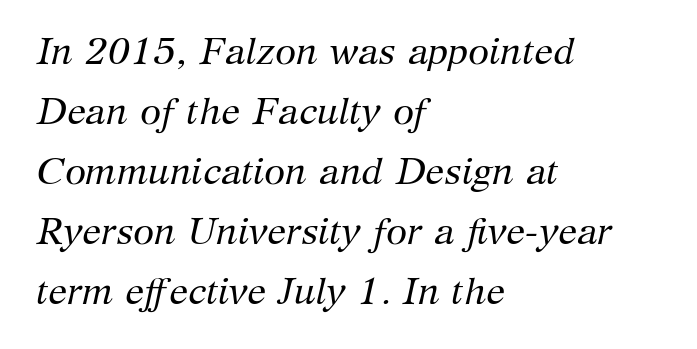
{"serif": "yes", "italic": "yes", "lean": "right", "slant_degrees": 12, "bold": "no", "weight": "regular", "width": "normal", "stroke_contrast": "medium", "x_height": "medium", "monospaced": "no", "underline": "no", "align": "left", "line_spacing": "normal", "line_spacing_ratio": 1.58, "letter_spacing": "normal", "letter_spacing_em": 0.0, "glyph_px": 38}
